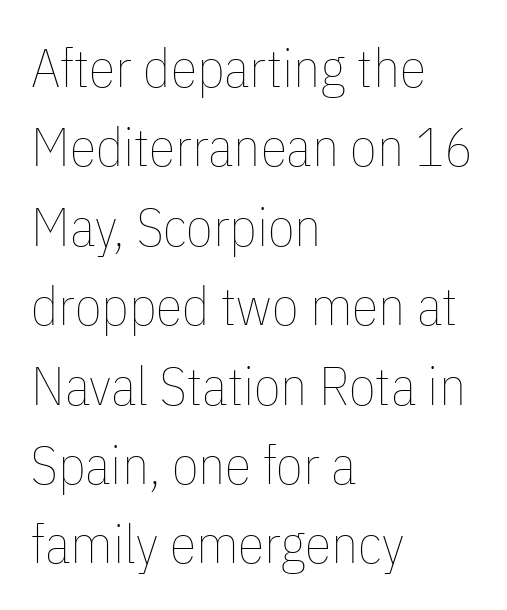
{"italic": "no", "bold": "no", "weight": "thin", "width": "condensed", "stroke_contrast": "low", "x_height": "medium", "monospaced": "no", "underline": "no", "align": "left", "line_spacing": "normal", "line_spacing_ratio": 1.47, "letter_spacing": "normal", "letter_spacing_em": 0.0, "glyph_px": 54}
